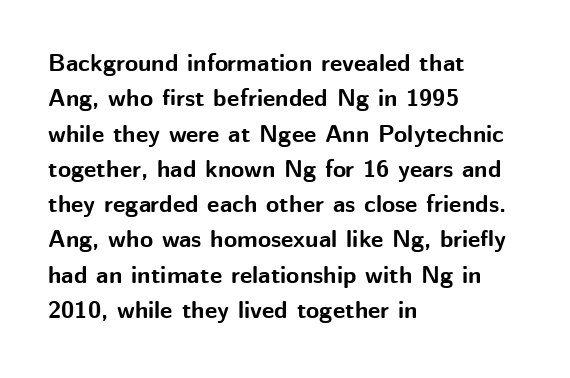
Q: Is the text bold? A: Yes.
Q: Is the text italic (slanted)? A: No, it is upright.
Q: Is the text underlined? A: No.
Q: How is the paragraph aligned? A: Left-aligned.
Q: Is the spacing between letters normal or unusually wide? A: Normal.
Q: Is the spacing between lines tight, normal or loose? A: Normal.
